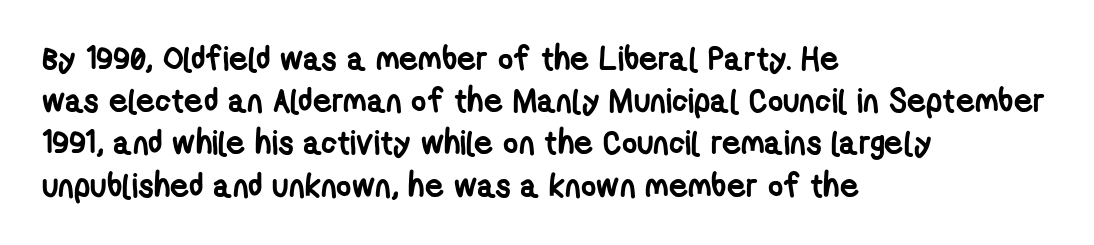
Typesetter's note: full bold, strokes at maximum text heaviness. Spacing verdict: proportional, widths tailored to each character. Spacing between characters is what you'd get straight out of the box. The leading is moderate, giving the passage an even texture. Plain, unruled lines of type. The glyphs in this specimen are sans serif.
